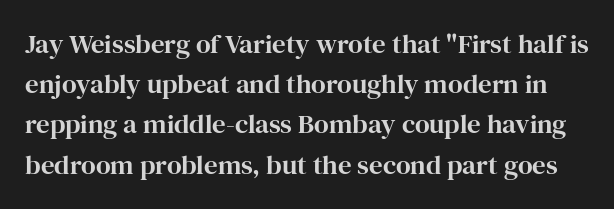
The lettering holds an erect, upright posture throughout. The rows are spaced the way most documents space them. Nobody drew a line under any word here. These lines keep a tight, regular rhythm from letter to letter.
